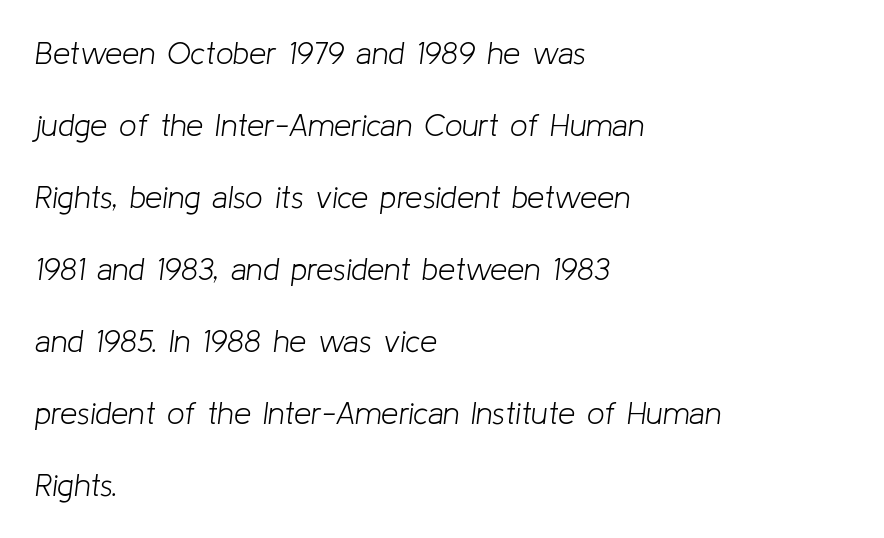
This block would shrink considerably if given ordinary leading; it's expanded now. These lines stack with their left ends in a neat column. The cut favours lightness, reaching ordinary text weight at its darkest. This sample has the flowing, uneven cadence of proportional lettering.
